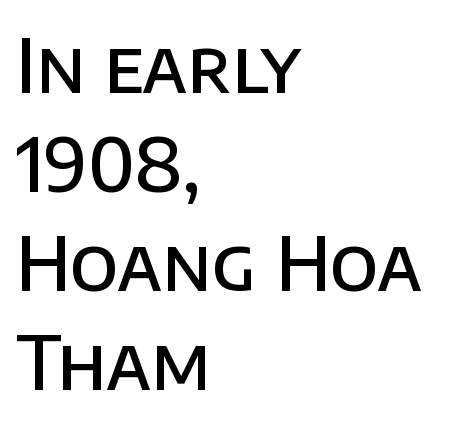
Q: Is the text bold? A: Semi-bold.
Q: Is the text italic (slanted)? A: No, it is upright.
Q: Is the typeface a serif or a sans-serif typeface? A: Sans-serif.
Q: Is the text underlined? A: No.
Q: How is the paragraph aligned? A: Left-aligned.
Q: Is the spacing between letters normal or unusually wide? A: Normal.
Q: Is the spacing between lines tight, normal or loose? A: Normal.
Q: Width (condensed, normal, or wide)? A: Normal.
Q: Stroke contrast? A: Low.
Q: x-height? A: Large.
Q: Monospaced? A: No.
